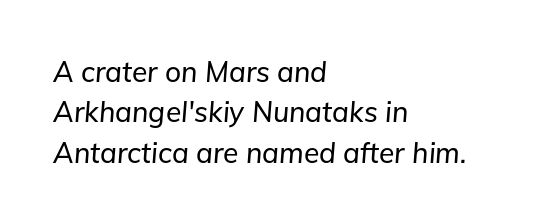
Q: Is the text italic (slanted)? A: Yes, it leans right by about 5 degrees.
Q: Is the text underlined? A: No.
Q: How is the paragraph aligned? A: Left-aligned.
Q: Is the spacing between letters normal or unusually wide? A: Normal.
Q: Is the spacing between lines tight, normal or loose? A: Normal.
Q: Width (condensed, normal, or wide)? A: Normal.
Q: Stroke contrast? A: Low.
Q: x-height? A: Medium.
Q: Monospaced? A: No.
